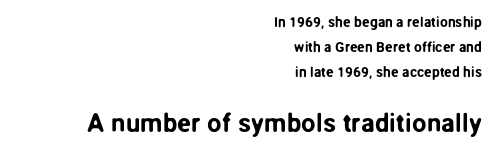
{"italic": "no", "underline": "no", "align": "right", "line_spacing_ratio": 1.78, "letter_spacing": "normal", "letter_spacing_em": 0.0, "larger_block": "second", "size_ratio": 1.86, "glyph_px": 26}
